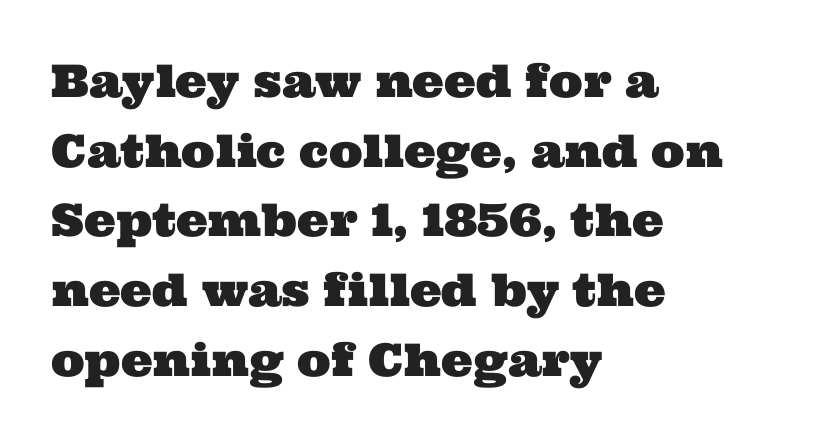
{"serif": "yes", "width": "wide", "stroke_contrast": "medium", "x_height": "medium", "monospaced": "no", "underline": "no", "align": "left", "line_spacing": "normal", "line_spacing_ratio": 1.55, "letter_spacing": "normal", "letter_spacing_em": 0.0, "glyph_px": 45}
